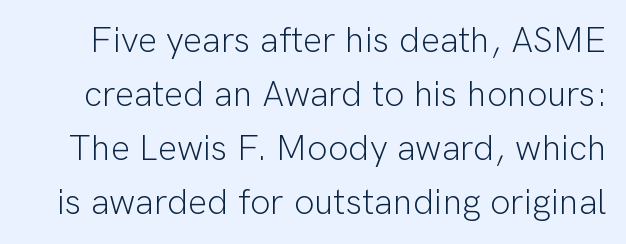
Each letter's strokes conclude bluntly, with no projecting serifs. What's the leading like? Ordinary, nothing unusual. Varying glyph widths throughout — classic text-font behaviour. Ascenders rise straight up at ninety degrees. The strokes carry an ordinary text weight at most. Each word holds together tightly as a unit, with standard inter-letter gaps.
